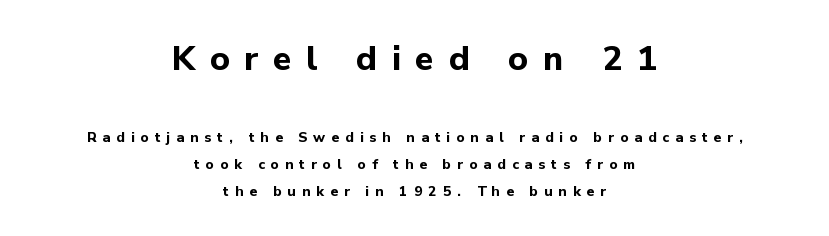
{"serif": "no", "italic": "no", "bold": "yes", "weight": "bold", "width": "normal", "stroke_contrast": "low", "x_height": "medium", "monospaced": "no", "underline": "no", "align": "center", "line_spacing": "loose", "line_spacing_ratio": 1.91, "letter_spacing": "wide", "letter_spacing_em": 0.43, "larger_block": "first", "size_ratio": 2.43, "glyph_px": 34}
